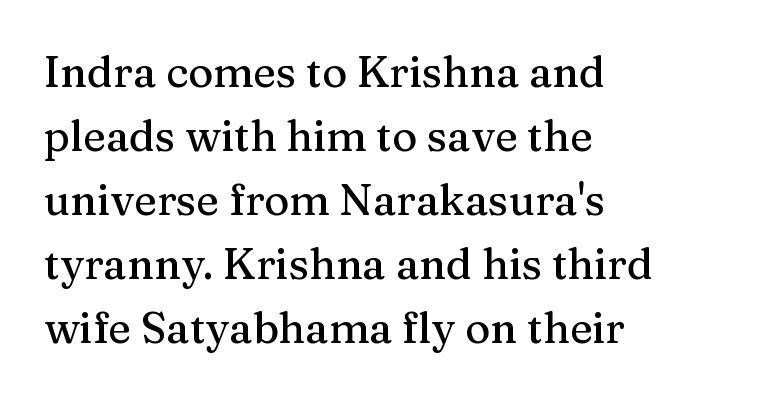
{"serif": "yes", "italic": "no", "width": "normal", "stroke_contrast": "medium", "x_height": "medium", "monospaced": "no", "underline": "no", "align": "left", "line_spacing": "normal", "line_spacing_ratio": 1.49, "letter_spacing": "normal", "letter_spacing_em": 0.0, "glyph_px": 43}
